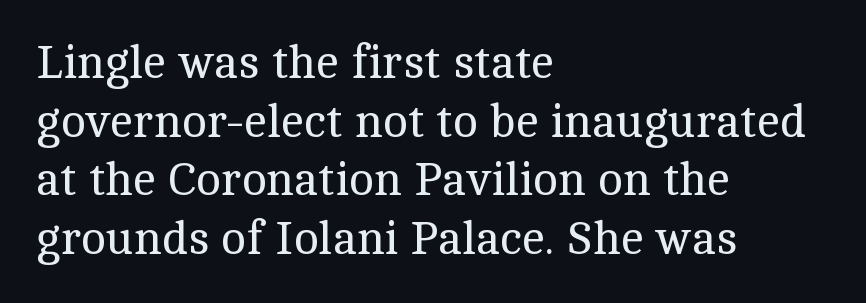
Words float on clear page, feet unadorned. Layout note: lines flush left. Summary of vertical rhythm: regular, with standard interline spacing. Posture: straight, roman, zero tilt.
